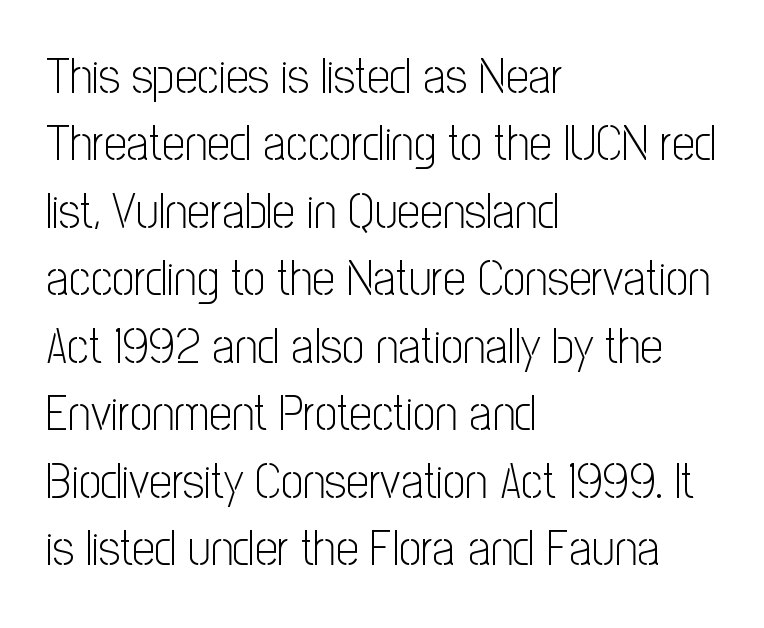
{"serif": "no", "italic": "no", "bold": "no", "weight": "light", "width": "condensed", "stroke_contrast": "low", "x_height": "medium", "monospaced": "no", "underline": "no", "align": "left", "line_spacing": "normal", "line_spacing_ratio": 1.35, "letter_spacing": "normal", "letter_spacing_em": 0.0, "glyph_px": 50}
